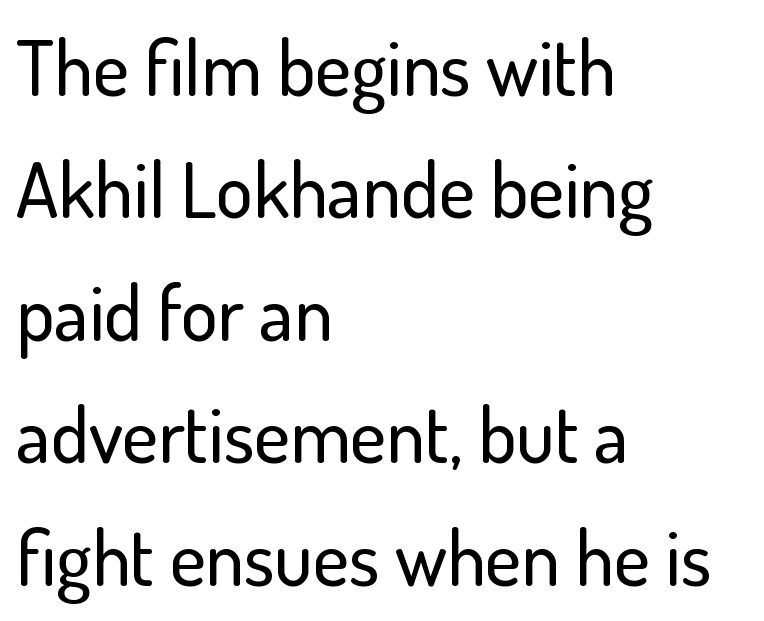
Designer's note — italics off, roman on. Observe the absence of serifs on each vertical stroke in this sample. The compositor pushed each line to the left boundary. Is this a fixed-width face? No — the glyphs have proportional, varying widths.
